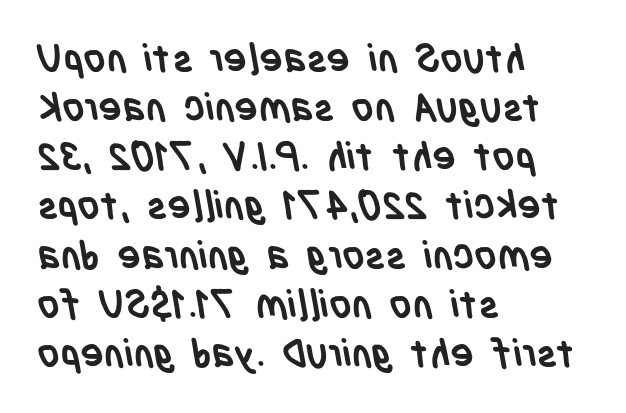
The image shows 39 px semibold, condensed sans-serif type; set left-aligned, normal line spacing (1.26x), normal letter spacing, not underlined; low stroke contrast and a large x-height.
